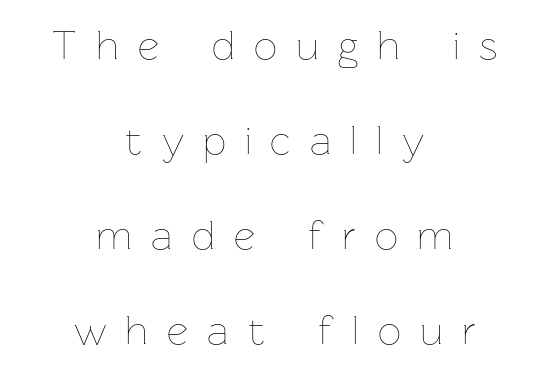
The image shows 41 px thin type, upright; set centered, loose line spacing (2.32x), unusually wide letter spacing (+0.47 em), not underlined; low stroke contrast and a medium x-height.
